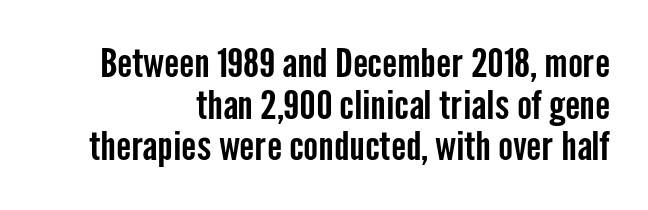
The image shows 40 px condensed sans-serif type, upright; set right-aligned, tight line spacing (1.04x), normal letter spacing, not underlined; low stroke contrast and a medium x-height.
